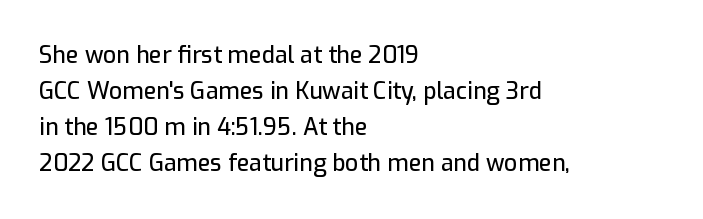
{"italic": "no", "underline": "no", "align": "left", "line_spacing": "normal", "line_spacing_ratio": 1.57, "letter_spacing": "normal", "letter_spacing_em": 0.0, "glyph_px": 23}
